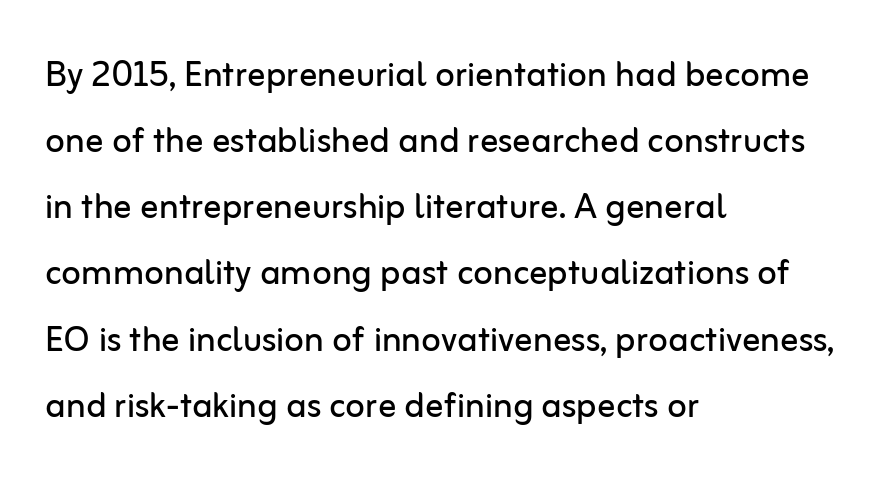
The image shows 45 px regular-weight sans-serif type, upright; set left-aligned, normal line spacing (1.47x), normal letter spacing, not underlined; low stroke contrast and a medium x-height.
